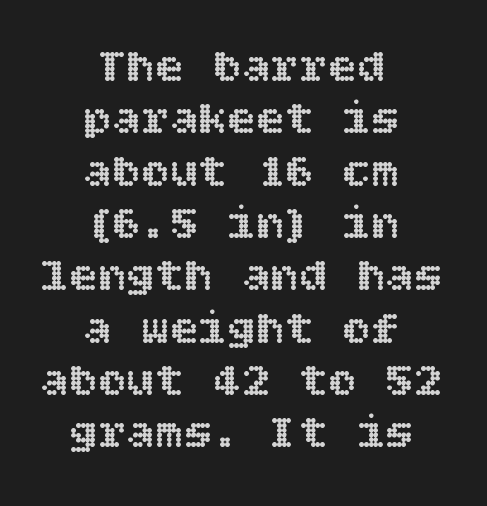
In CSS terms this would be text-align: center. Any mark beneath the type? The region is blank. Glyph-to-glyph distance matches everyday printed text. The specimen reads as upright at a glance. Each new line begins almost immediately beneath the previous one.
